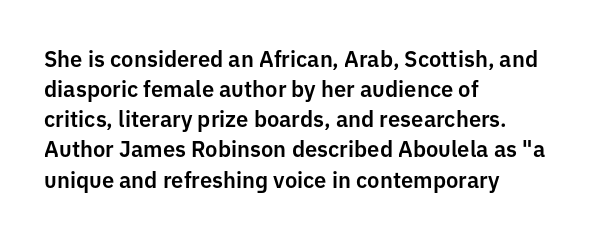
{"italic": "no", "underline": "no", "align": "left", "line_spacing": "normal", "line_spacing_ratio": 1.37, "letter_spacing": "normal", "letter_spacing_em": 0.0, "glyph_px": 22}
